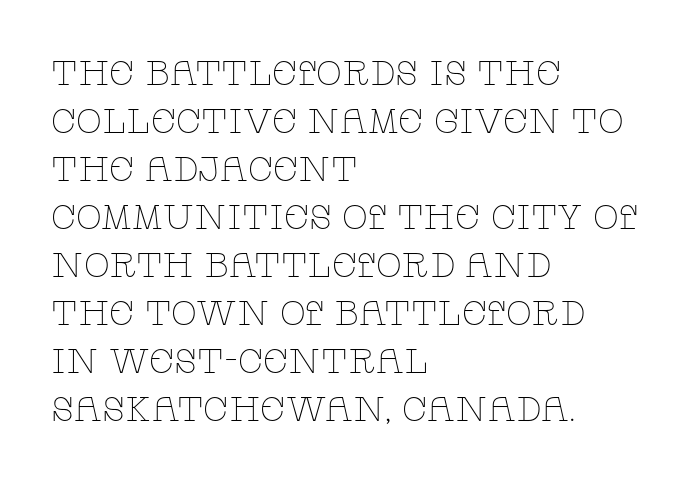
The image shows 34 px thin, wide serif type, upright; set left-aligned, normal line spacing (1.41x), normal letter spacing, not underlined; low stroke contrast and a large x-height.
